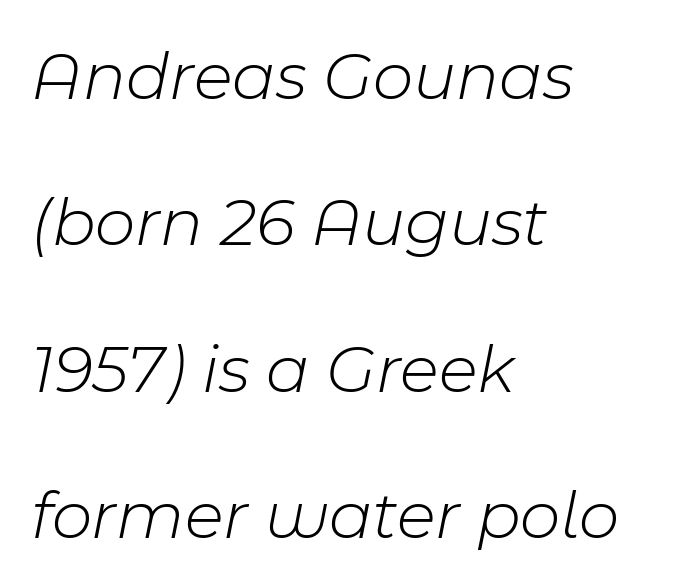
Only glyphs here, with clear space below each row. Weight: in the light-to-regular range. Successive baselines arrive slowly, with a big drop between each. Inter-character spacing is left at the font's built-in metrics. Compared with a centered layout, this one pins lines to the left instead. You could not count columns in this text — the font is proportionally spaced.
